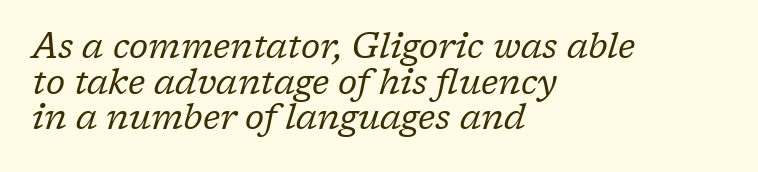
Q: Is the text bold? A: No.
Q: Is the text italic (slanted)? A: Yes, it leans right by about 17 degrees.
Q: Is the typeface a serif or a sans-serif typeface? A: Serif.
Q: Is the text underlined? A: No.
Q: How is the paragraph aligned? A: Left-aligned.
Q: Is the spacing between letters normal or unusually wide? A: Normal.
Q: Is the spacing between lines tight, normal or loose? A: Tight.
Q: Width (condensed, normal, or wide)? A: Normal.
Q: Stroke contrast? A: Low.
Q: x-height? A: Medium.
Q: Monospaced? A: No.
